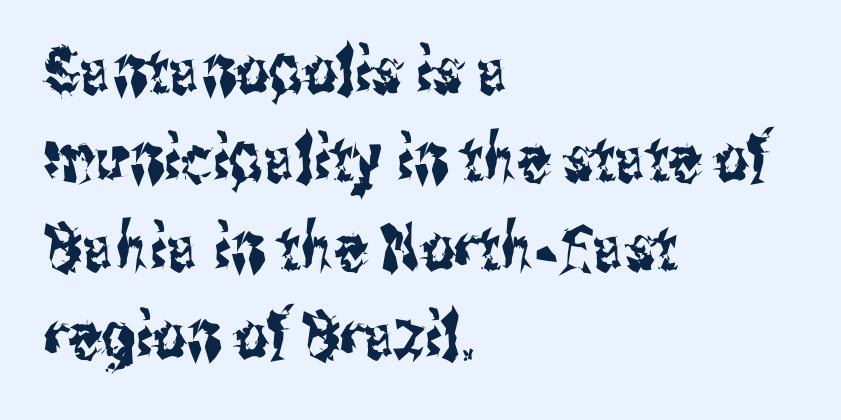
The type family on display is of the sans-serif kind. Clear beneath every line of the passage. One-word summary of the alignment: left. Reading down the column, the eye jumps a familiar distance to each next line.
